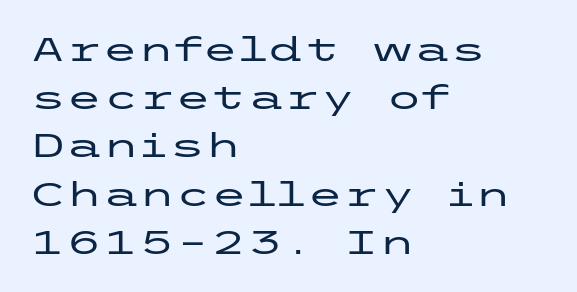
Q: Is the text italic (slanted)? A: No, it is upright.
Q: Is the typeface a serif or a sans-serif typeface? A: Sans-serif.
Q: Is the text underlined? A: No.
Q: How is the paragraph aligned? A: Left-aligned.
Q: Is the spacing between letters normal or unusually wide? A: Normal.
Q: Is the spacing between lines tight, normal or loose? A: Normal.
Q: Width (condensed, normal, or wide)? A: Wide.
Q: Stroke contrast? A: Low.
Q: x-height? A: Medium.
